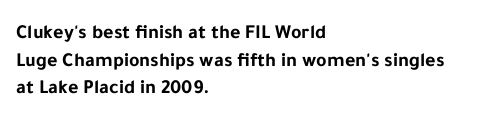
Q: Is the text bold? A: Yes.
Q: Is the text italic (slanted)? A: No, it is upright.
Q: Is the text underlined? A: No.
Q: How is the paragraph aligned? A: Left-aligned.
Q: Is the spacing between letters normal or unusually wide? A: Normal.
Q: Is the spacing between lines tight, normal or loose? A: Normal.
